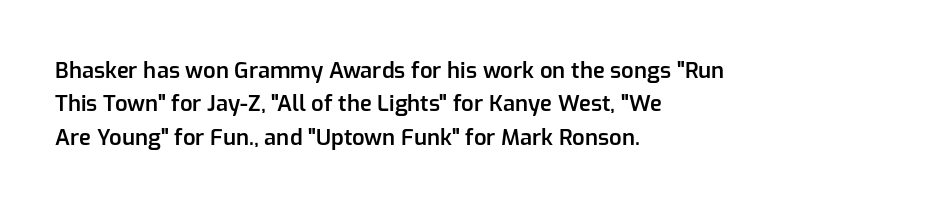
Rows of type keep a routine distance in the vertical direction. Default kerning and tracking; the words read as compact shapes. The font's upright variant was chosen for this text. As a designer I'd log this as weight 600, semibold. The string is rendered with underlining switched off.
